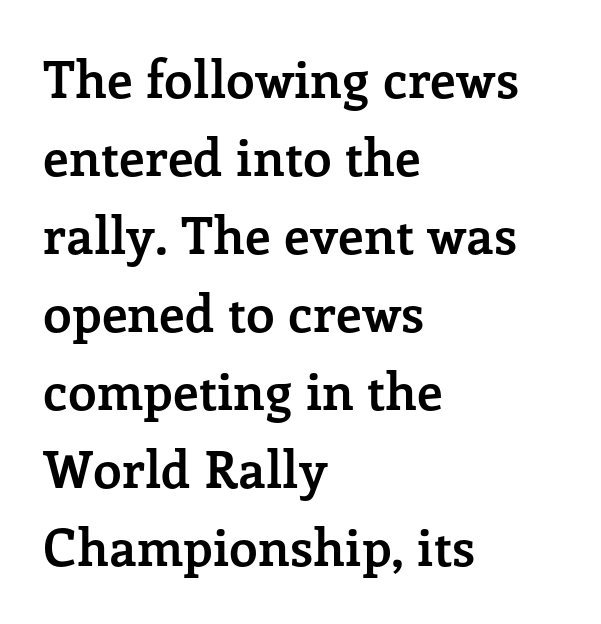
Is the block centered? No — it sits flush against the left margin. Notice how the stems are strictly vertical — no italics here. The gaps between neighbouring characters are ordinary and unremarkable. The characters look thick and weighty, a clear bold.
